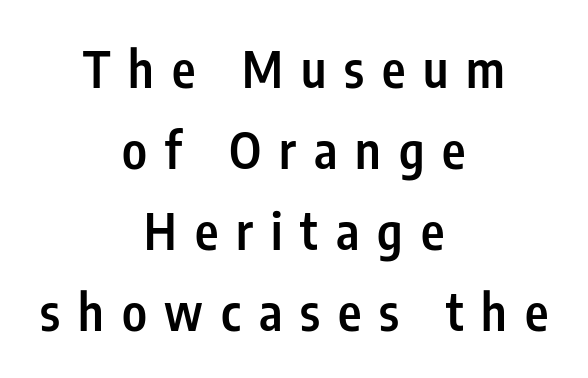
The image shows 50 px semibold, condensed sans-serif type, upright; set centered, normal line spacing (1.62x), unusually wide letter spacing (+0.36 em), not underlined; low stroke contrast and a medium x-height.
